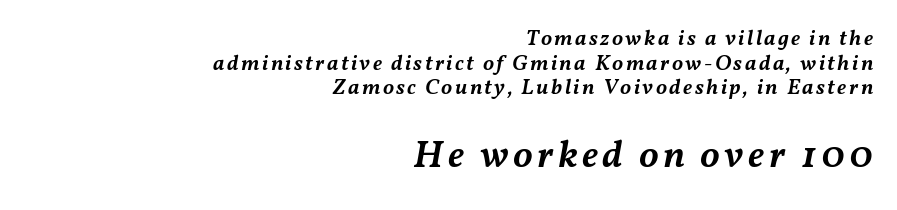
The image shows 39 px semibold type, italic (leaning right); set right-aligned, tight line spacing (1.12x), not underlined; the second (bottom) block is 1.77x larger; medium stroke contrast and a medium x-height.
